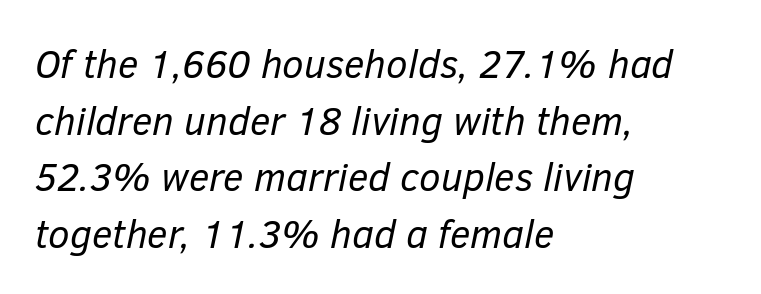
The image shows 39 px regular-weight type, italic (leaning right); set left-aligned, normal line spacing (1.45x), normal letter spacing, not underlined; low stroke contrast and a medium x-height.
